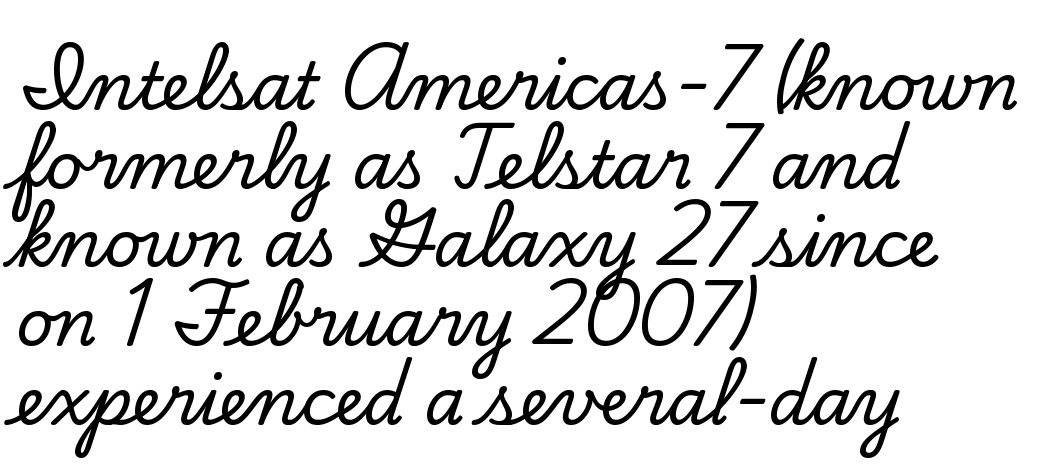
{"serif": "yes", "width": "normal", "stroke_contrast": "low", "x_height": "small", "monospaced": "no", "underline": "no", "align": "left", "line_spacing_ratio": 1.21, "letter_spacing": "normal", "letter_spacing_em": 0.0, "glyph_px": 65}
